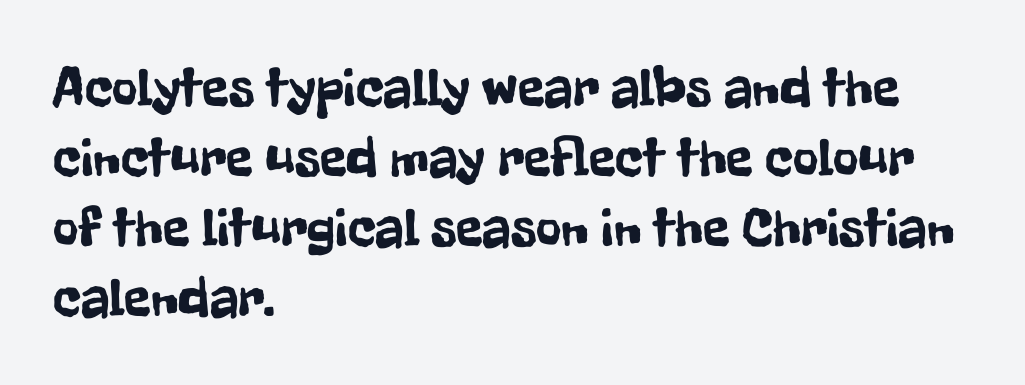
What stands out about the letter spacing? Nothing — it is the standard amount. Is the block centered? No — it sits flush against the left margin. The zone under the glyphs is completely vacant. Italic: no, the glyphs are upright roman. This sample has the flowing, uneven cadence of proportional lettering. Leading: standard.
